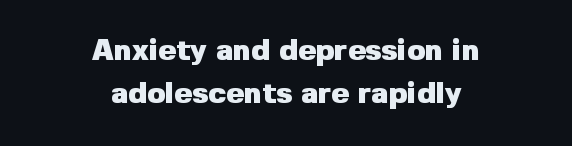
The image shows 30 px heavy sans-serif type, upright; set centered, normal line spacing (1.43x), normal letter spacing, not underlined; low stroke contrast and a medium x-height.
